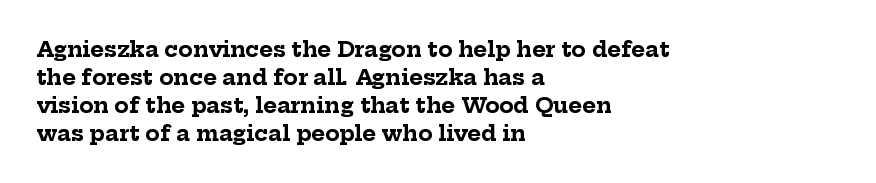
The image shows 21 px bold type, upright; set left-aligned, normal line spacing (1.33x), normal letter spacing, not underlined.
